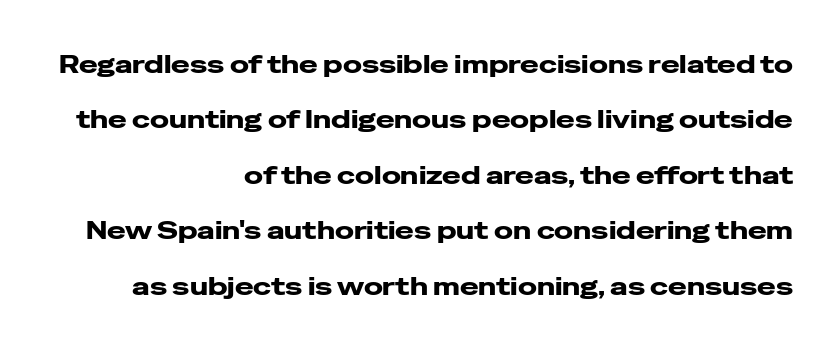
Honestly, the letter spacing is just normal — you wouldn't notice it. The space beneath each line is pristine and unruled. The glyphs have the mass of a bold cut. No italicization has been applied; the sample stays upright. What's the leading like? Stretched, with rows far apart. This rendering uses right alignment, leaving the left contour irregular.
